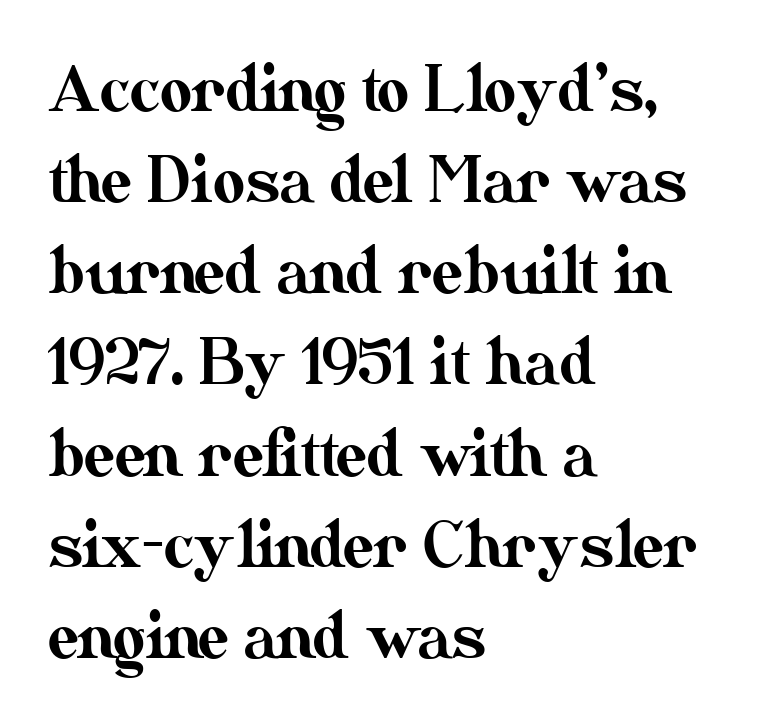
Q: Is the text italic (slanted)? A: No, it is upright.
Q: Is the text underlined? A: No.
Q: How is the paragraph aligned? A: Left-aligned.
Q: Is the spacing between letters normal or unusually wide? A: Normal.
Q: Is the spacing between lines tight, normal or loose? A: Normal.
Q: Width (condensed, normal, or wide)? A: Normal.
Q: Stroke contrast? A: Medium.
Q: x-height? A: Small.
Q: Monospaced? A: No.
